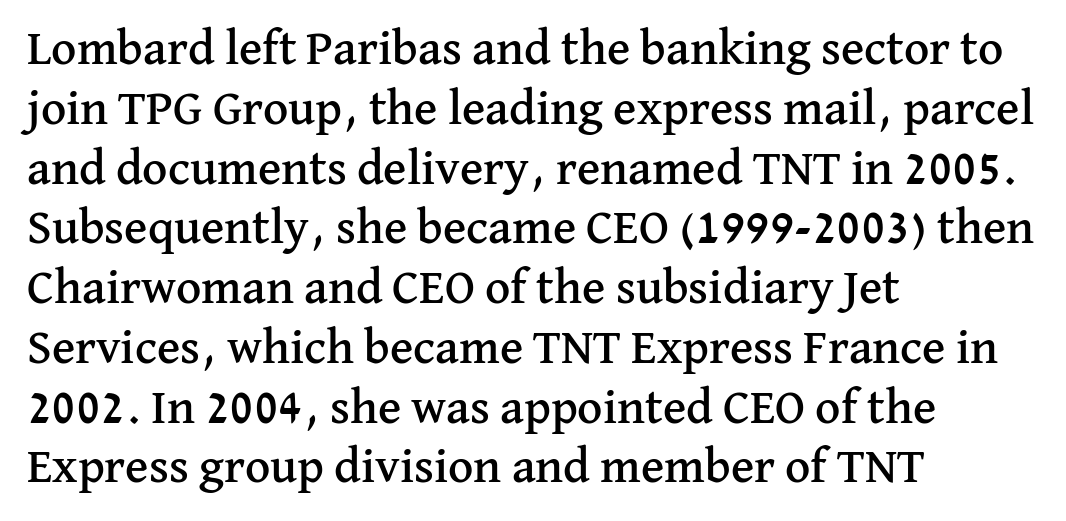
The image shows 49 px serif type, upright; set left-aligned, line spacing 1.22x, normal letter spacing, not underlined; medium stroke contrast and a medium x-height.
